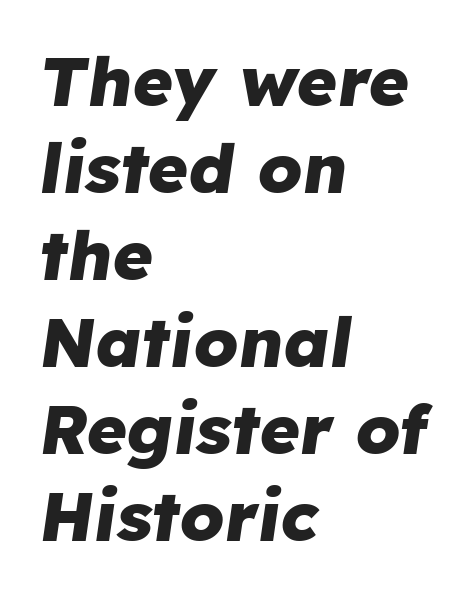
Q: Is the text bold? A: Yes.
Q: Is the text italic (slanted)? A: Yes, it leans right by about 8 degrees.
Q: Is the text underlined? A: No.
Q: How is the paragraph aligned? A: Left-aligned.
Q: Is the spacing between letters normal or unusually wide? A: Normal.
Q: Is the spacing between lines tight, normal or loose? A: Normal.
Q: Width (condensed, normal, or wide)? A: Normal.
Q: Stroke contrast? A: Low.
Q: x-height? A: Medium.
Q: Monospaced? A: No.
